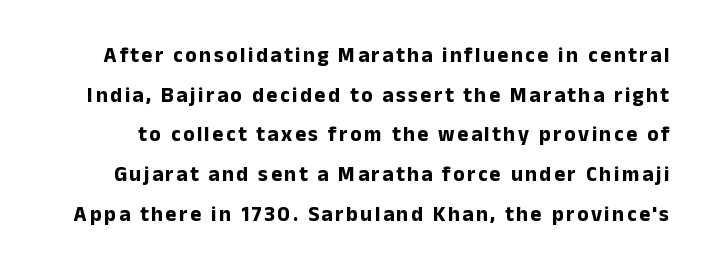
The image shows 21 px bold type, upright; set line spacing 1.89x, not underlined.
